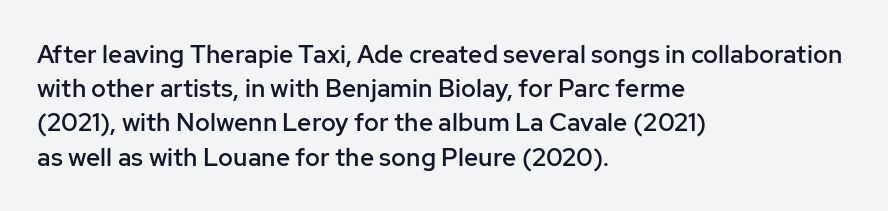
The image shows 25 px text type, upright; set left-aligned, normal line spacing (1.37x), normal letter spacing, not underlined.
